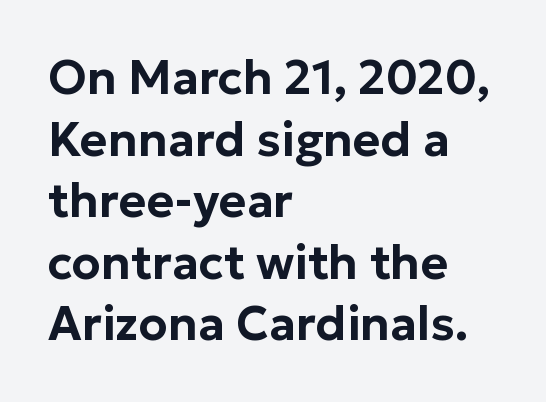
{"serif": "no", "italic": "no", "width": "normal", "stroke_contrast": "low", "x_height": "medium", "monospaced": "no", "underline": "no", "align": "left", "line_spacing": "normal", "line_spacing_ratio": 1.31, "letter_spacing": "normal", "letter_spacing_em": 0.0, "glyph_px": 47}
